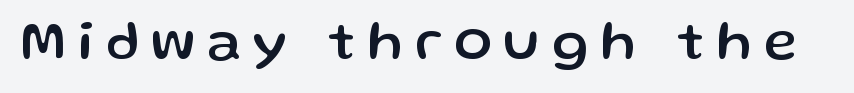
The image shows 56 px sans-serif type, upright; set unusually wide letter spacing (+0.22 em), not underlined; low stroke contrast and a medium x-height.
